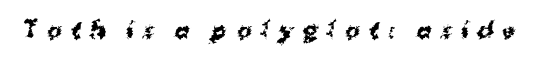
Q: Is the text bold? A: Yes.
Q: Is the text underlined? A: No.
Q: Is the spacing between letters normal or unusually wide? A: Unusually wide.
